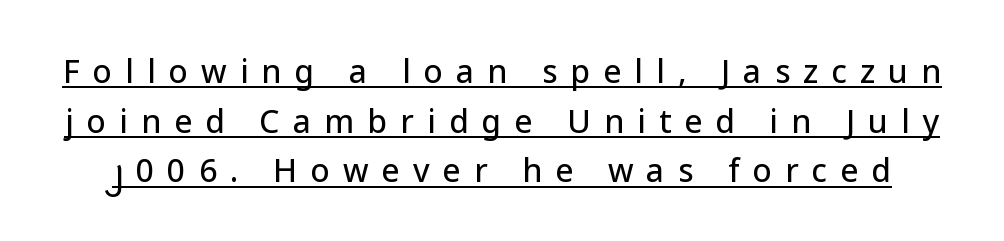
{"serif": "no", "italic": "no", "width": "normal", "stroke_contrast": "low", "x_height": "medium", "monospaced": "no", "underline": "yes", "line_spacing": "normal", "line_spacing_ratio": 1.55, "letter_spacing": "wide", "letter_spacing_em": 0.41, "glyph_px": 32}
